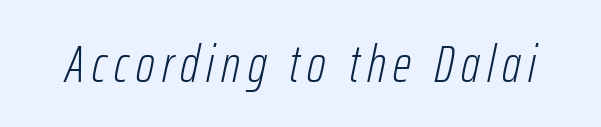
Q: Is the text bold? A: No.
Q: Is the text italic (slanted)? A: Yes, it leans right by about 12 degrees.
Q: Is the text underlined? A: No.
Q: Width (condensed, normal, or wide)? A: Condensed.
Q: Stroke contrast? A: Low.
Q: x-height? A: Medium.
Q: Monospaced? A: No.
